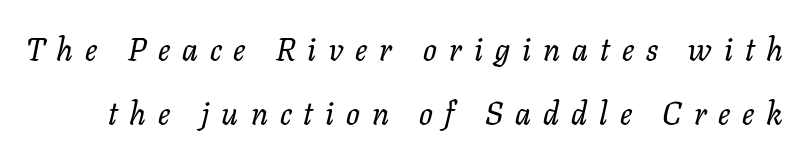
Q: Is the text italic (slanted)? A: Yes, it leans right by about 11 degrees.
Q: Is the typeface a serif or a sans-serif typeface? A: Serif.
Q: Is the text underlined? A: No.
Q: Is the spacing between letters normal or unusually wide? A: Unusually wide.
Q: Is the spacing between lines tight, normal or loose? A: Loose.
Q: Width (condensed, normal, or wide)? A: Normal.
Q: Stroke contrast? A: Low.
Q: x-height? A: Medium.
Q: Monospaced? A: No.
